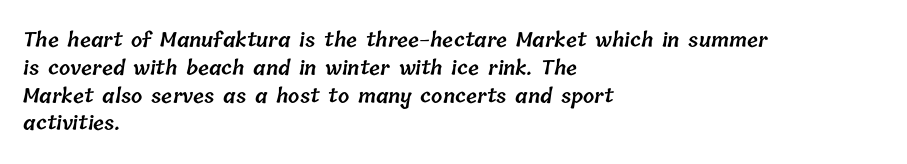
{"bold": "semi", "underline": "no", "align": "left", "line_spacing": "normal", "line_spacing_ratio": 1.39, "letter_spacing": "normal", "letter_spacing_em": 0.0, "glyph_px": 20}
